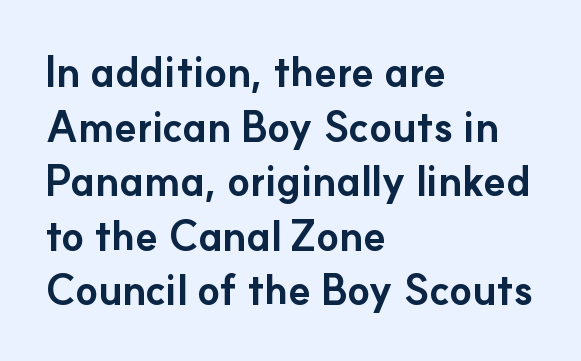
{"serif": "no", "italic": "no", "bold": "yes", "weight": "bold", "width": "normal", "stroke_contrast": "low", "x_height": "small", "monospaced": "no", "underline": "no", "align": "left", "line_spacing": "normal", "line_spacing_ratio": 1.33, "letter_spacing": "normal", "letter_spacing_em": 0.0, "glyph_px": 41}
